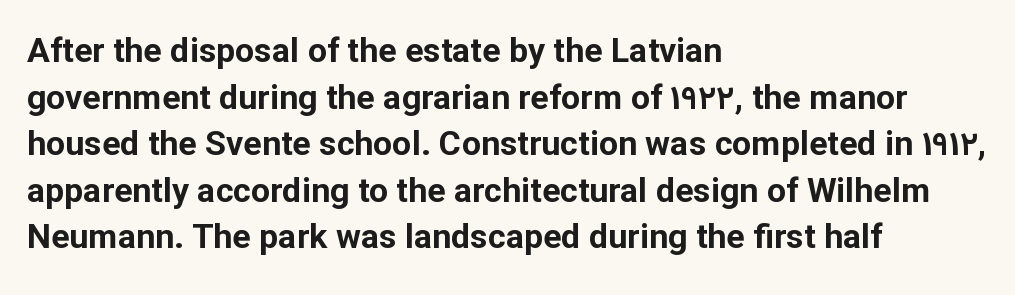
The image shows 34 px bold sans-serif type, upright; set left-aligned, normal line spacing (1.37x), normal letter spacing, not underlined; low stroke contrast and a medium x-height.
